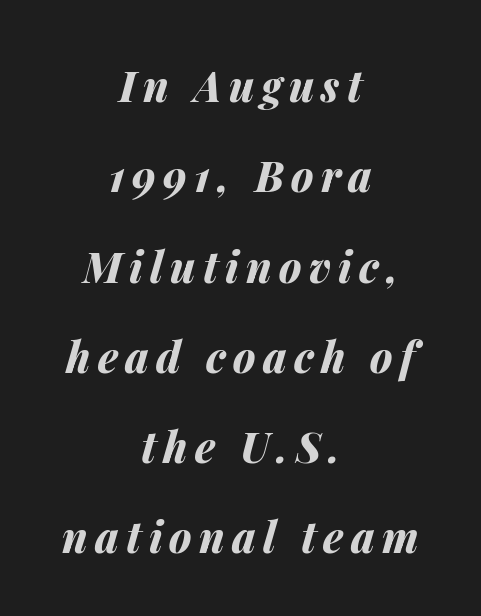
Compared with typical paragraphs, the rows here are farther apart. This sample has the flowing, uneven cadence of proportional lettering. On the weight axis this lands at bold, roughly 700. The typesetter chose a symmetrical, centered arrangement here. The typography opts for an oblique posture over an upright one. The glyphs are unaccompanied by any horizontal stroke below them.
